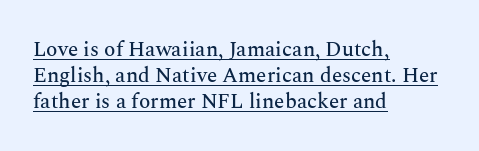
{"italic": "no", "underline": "yes", "align": "left", "line_spacing_ratio": 1.23, "letter_spacing": "normal", "letter_spacing_em": 0.0, "glyph_px": 21}
